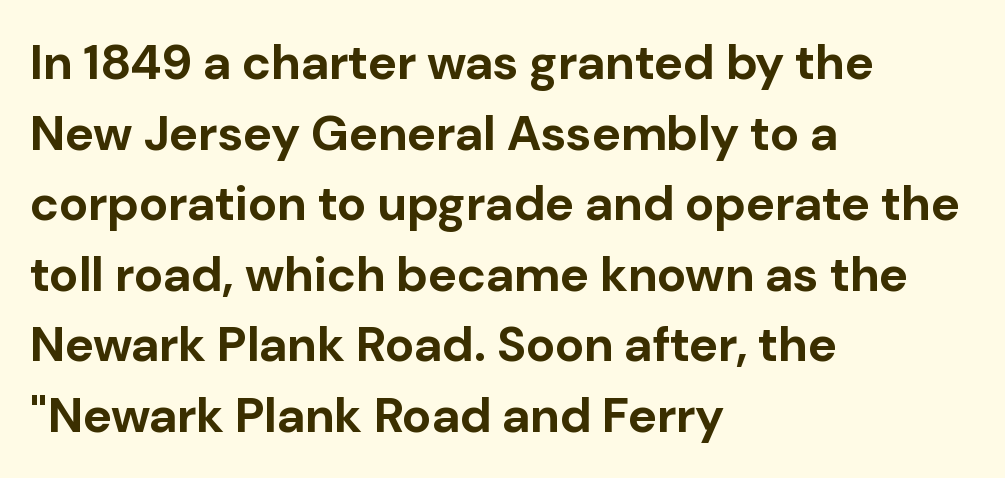
Q: Is the text bold? A: Yes.
Q: Is the text italic (slanted)? A: No, it is upright.
Q: Is the typeface a serif or a sans-serif typeface? A: Sans-serif.
Q: Is the text underlined? A: No.
Q: How is the paragraph aligned? A: Left-aligned.
Q: Is the spacing between letters normal or unusually wide? A: Normal.
Q: Is the spacing between lines tight, normal or loose? A: Normal.
Q: Width (condensed, normal, or wide)? A: Normal.
Q: Stroke contrast? A: Low.
Q: x-height? A: Medium.
Q: Monospaced? A: No.
